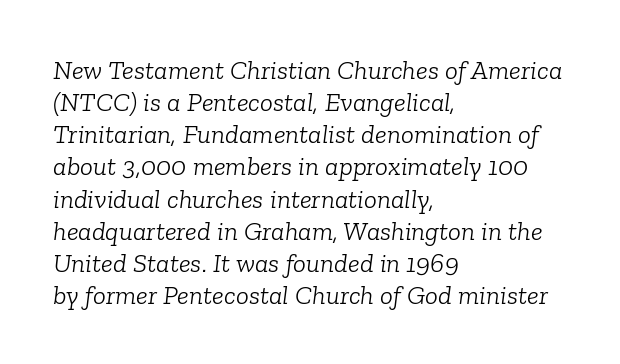
The image shows 27 px text type, italic (leaning right); set left-aligned, line spacing 1.19x, normal letter spacing, not underlined.
